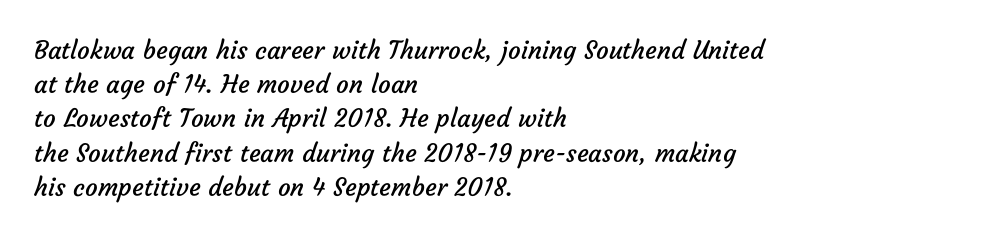
A clean baseline with only descenders dipping below it. Counters stay open thanks to moderate or lighter strokes. Words appear dense and cohesive because spacing is normal. Quick note: interline space is typical. Alignment: flush left.
